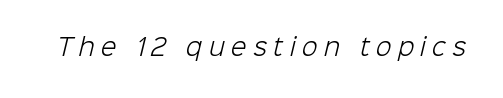
{"bold": "no", "underline": "no", "letter_spacing": "wide", "letter_spacing_em": 0.28, "glyph_px": 23}
